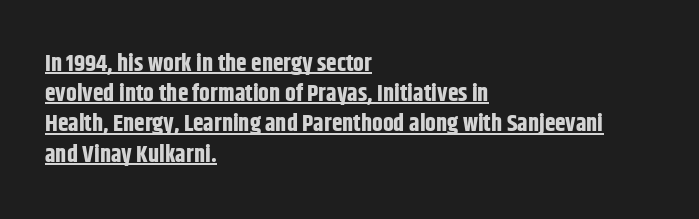
Teacher's note: observe the even left margin — that is flush-left alignment. The rendering uses the underline text-decoration. Set as a true bold cut, around the 700 mark. Observe the ordinary spacing: letters are neighbours, not strangers. Do the letters lean? They stand straight.
